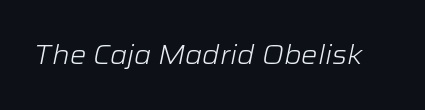
The image shows 26 px text type, italic (leaning right); set normal letter spacing, not underlined.
